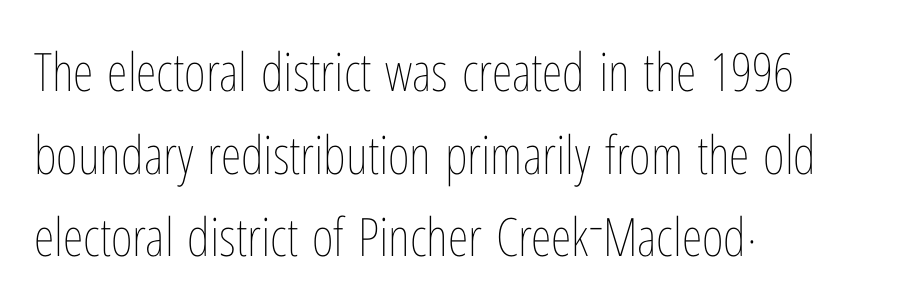
The font is comparable to plain body text, perhaps lighter. Left-aligned paragraph, ragged on the right. The rendering uses natural spacing where letterforms have individual widths. The rendering keeps characters at their native spacing. The words here are not underlined. Interline gaps are of average width in this sample.
